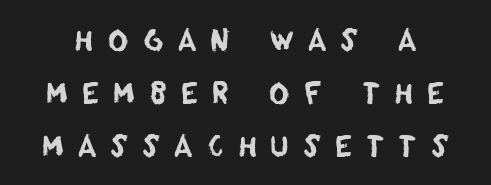
{"serif": "no", "width": "normal", "stroke_contrast": "low", "x_height": "large", "monospaced": "no", "underline": "no", "line_spacing_ratio": 1.89, "letter_spacing": "wide", "letter_spacing_em": 0.49, "glyph_px": 28}
